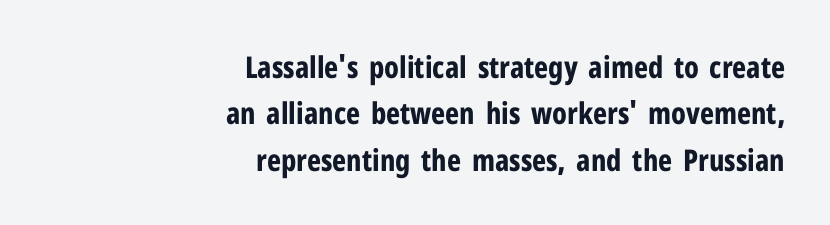
{"serif": "no", "italic": "no", "bold": "yes", "weight": "bold", "width": "condensed", "stroke_contrast": "low", "x_height": "medium", "monospaced": "no", "underline": "no", "align": "right", "line_spacing": "normal", "line_spacing_ratio": 1.55, "letter_spacing": "normal", "letter_spacing_em": 0.0, "glyph_px": 30}
